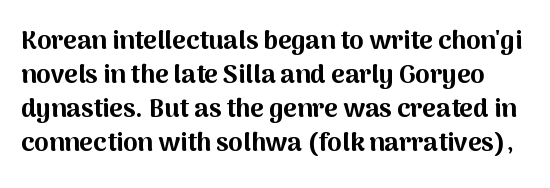
{"italic": "no", "bold": "yes", "underline": "no", "line_spacing": "normal", "line_spacing_ratio": 1.31, "letter_spacing": "normal", "letter_spacing_em": 0.0, "glyph_px": 26}
